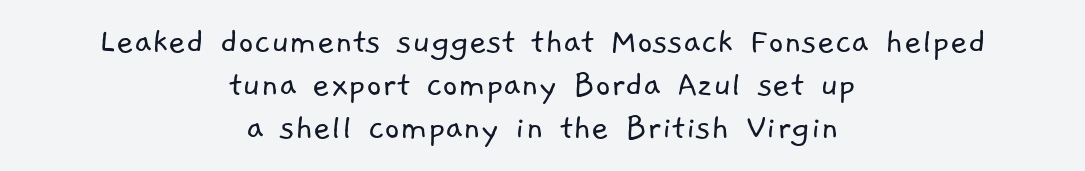
The letters carry no serifs — their stems end cleanly without finishing strokes. The letters advance in unequal steps, a hallmark of proportional type. No heavy texture on the line: the type isn't bold. Quick note: interline space is minimal. Reading down the block, each line starts at a different indent, mirrored at its end.
